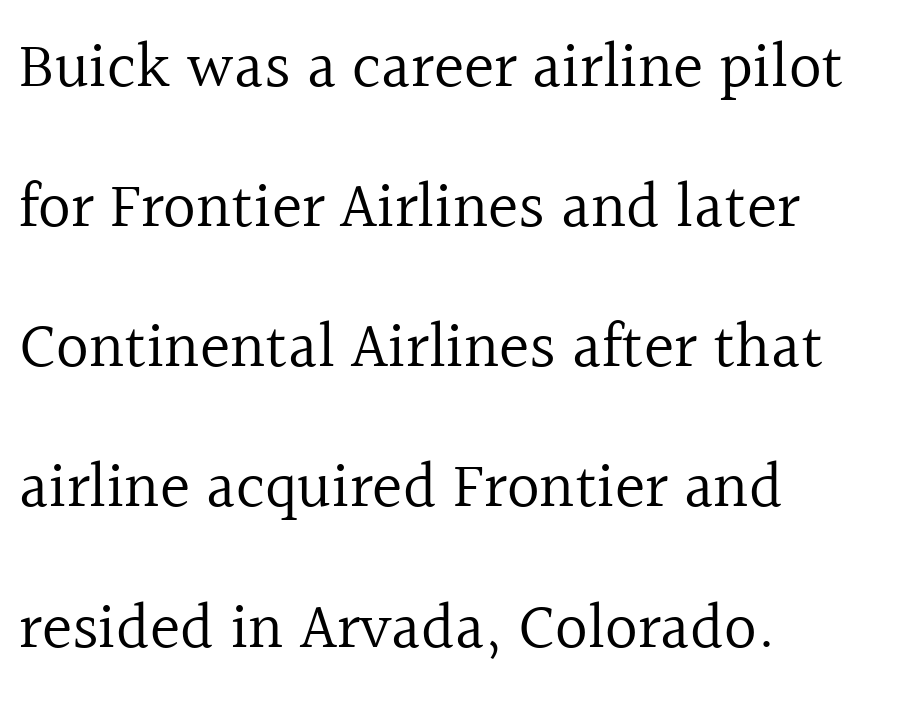
Q: Is the text bold? A: No.
Q: Is the text italic (slanted)? A: No, it is upright.
Q: Is the typeface a serif or a sans-serif typeface? A: Serif.
Q: Is the text underlined? A: No.
Q: How is the paragraph aligned? A: Left-aligned.
Q: Is the spacing between letters normal or unusually wide? A: Normal.
Q: Is the spacing between lines tight, normal or loose? A: Loose.
Q: Width (condensed, normal, or wide)? A: Normal.
Q: x-height? A: Medium.
Q: Monospaced? A: No.
